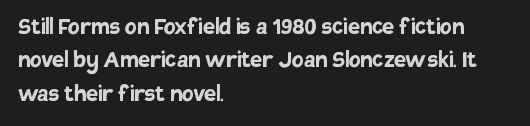
{"italic": "no", "bold": "yes", "underline": "no", "align": "left", "line_spacing_ratio": 1.24, "letter_spacing": "normal", "letter_spacing_em": 0.0, "glyph_px": 27}
